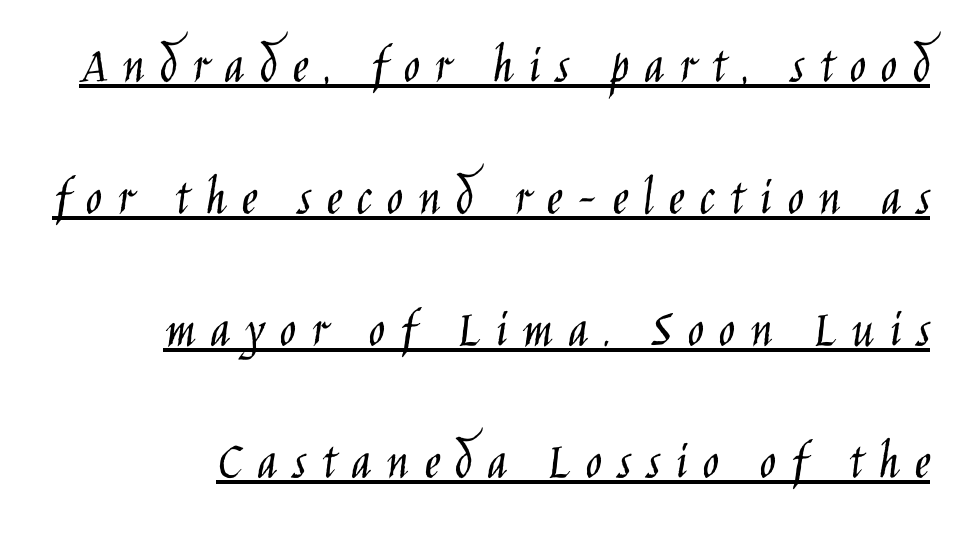
{"serif": "no", "bold": "no", "weight": "light", "width": "condensed", "stroke_contrast": "low", "x_height": "large", "monospaced": "no", "underline": "yes", "line_spacing": "loose", "line_spacing_ratio": 2.4, "letter_spacing": "wide", "letter_spacing_em": 0.27, "glyph_px": 55}
